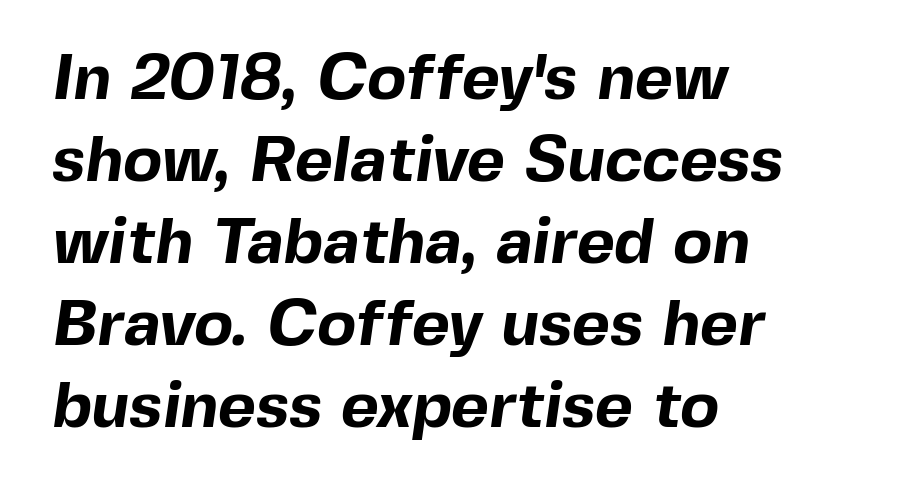
Casual observation: everything's shoved over to the left. Descender tails drop into unmarked territory. What kind of face is this? One without serifs — a sans. The face used here is rendered with its standard letterfit. The rendering uses natural spacing where letterforms have individual widths. The space between consecutive lines is moderate.
